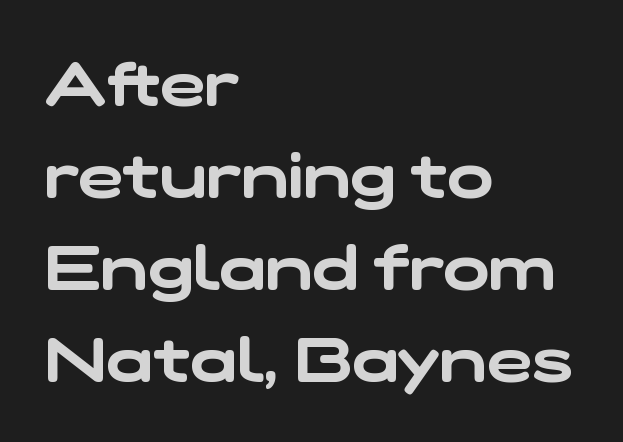
The rendering shows plain stroke endings on the letterforms — a sans-serif design. The space directly below the letters is spotless. Is the letter spacing exaggerated? No — it looks like the ordinary default. Regular leading.
